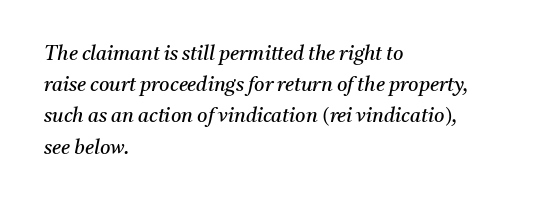
The image shows 20 px text type, italic (leaning right); set left-aligned, normal line spacing (1.56x), normal letter spacing, not underlined.
